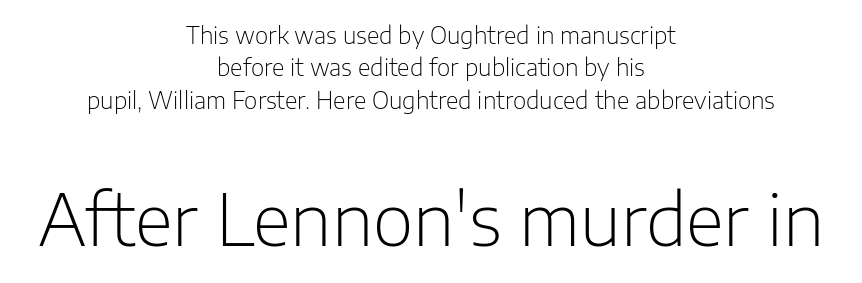
Any mark beneath the type? The region is blank. Size hierarchy here favors the trailing block over the leading one. Is this a sans? Yes — the strokes have no serifs. The designer left line spacing at the default.
